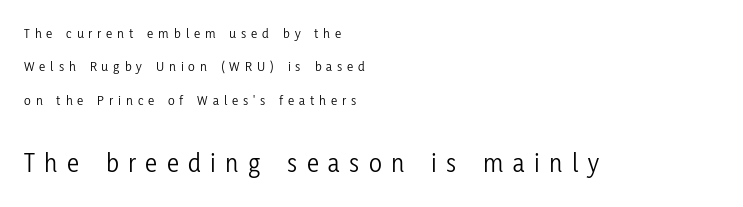
{"italic": "no", "bold": "no", "underline": "no", "align": "left", "line_spacing": "loose", "line_spacing_ratio": 2.39, "letter_spacing": "wide", "letter_spacing_em": 0.35, "larger_block": "second", "size_ratio": 1.93, "glyph_px": 27}
